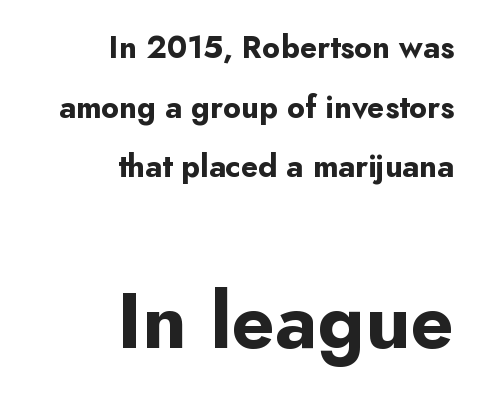
The image shows 78 px bold sans-serif type, upright; set right-aligned, loose line spacing (1.92x), normal letter spacing, not underlined; the second (bottom) block is 2.52x larger; low stroke contrast and a small x-height.
